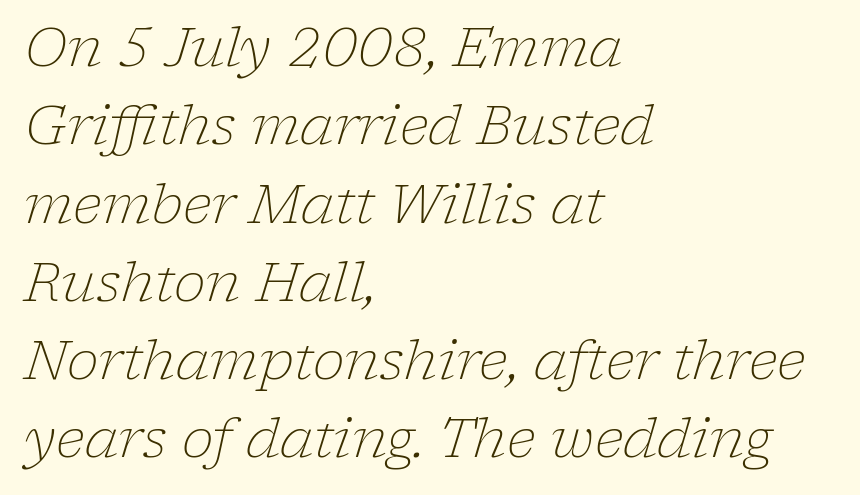
The gaps between neighbouring characters are ordinary and unremarkable. Spacing verdict: proportional, widths tailored to each character. A student would call this left alignment; a typographer would say flush left, rag right. Does the type have serifs? Yes, each stem ends in a small foot. Heaviness? Minimal to ordinary, like unemphasized prose. The space between consecutive lines is moderate.
